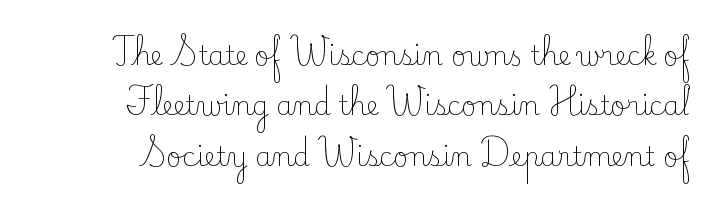
Q: Is the text bold? A: No.
Q: Is the text italic (slanted)? A: No, it is upright.
Q: Is the text underlined? A: No.
Q: How is the paragraph aligned? A: Right-aligned.
Q: Is the spacing between letters normal or unusually wide? A: Normal.
Q: Is the spacing between lines tight, normal or loose? A: Loose.
